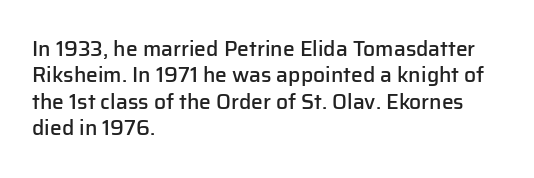
Its strokes are somewhat broadened, the hallmark of semibold type. Notice how descenders clear the ascenders below comfortably — that's standard leading. The letters stand straight up with perfectly vertical stems. Compared with a centered layout, this one pins lines to the left instead.
